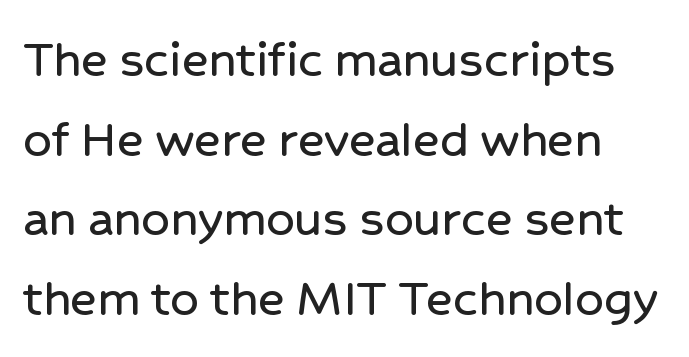
No feet cap the strokes, marking this as sans-serif type. Compared with typical paragraphs, the rows here are spaced about the same. Nothing unusual about the tracking: characters are spaced as the font intends. If you drew a line through each stem, it would be perfectly vertical.
